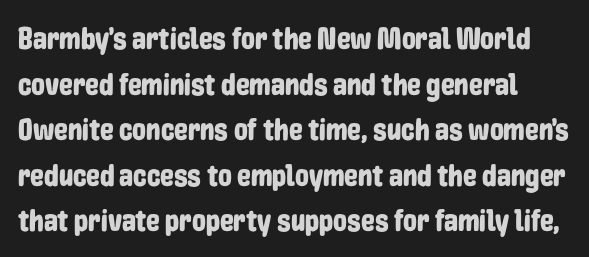
{"serif": "no", "italic": "no", "width": "condensed", "stroke_contrast": "low", "x_height": "medium", "monospaced": "no", "underline": "no", "line_spacing": "normal", "line_spacing_ratio": 1.47, "letter_spacing": "normal", "letter_spacing_em": 0.0, "glyph_px": 31}
